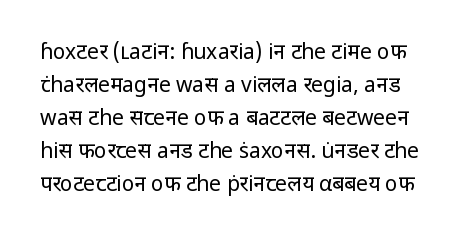
Nobody touched the tracking dial on this one. The rows are spaced the way most documents space them. This is the regular roman posture of the typeface. A clean baseline with only descenders dipping below it. The font sits on the lighter half of the weight spectrum, regular included.
